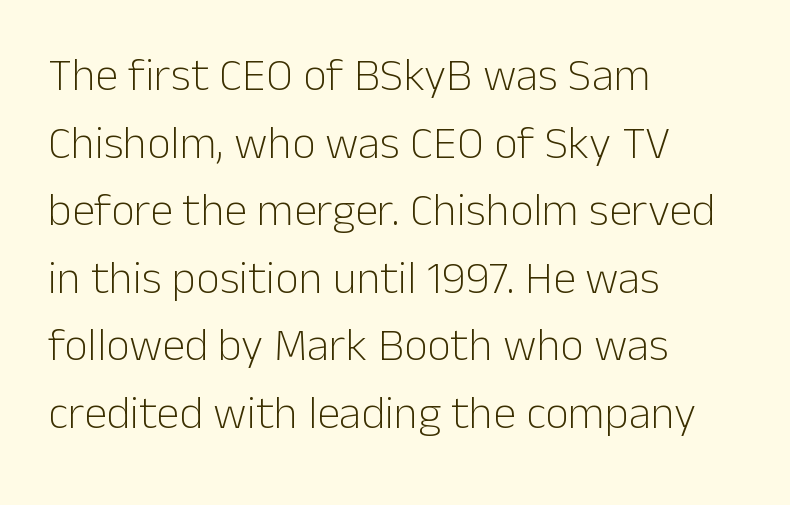
{"serif": "no", "italic": "no", "bold": "no", "weight": "light", "width": "normal", "stroke_contrast": "low", "x_height": "medium", "monospaced": "no", "underline": "no", "align": "left", "line_spacing": "normal", "line_spacing_ratio": 1.47, "letter_spacing": "normal", "letter_spacing_em": 0.0, "glyph_px": 46}
